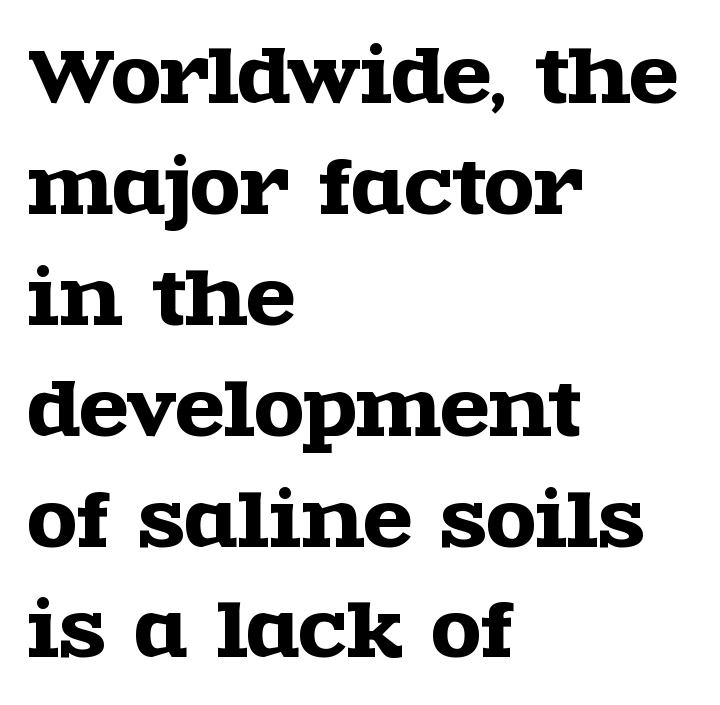
{"serif": "yes", "italic": "no", "width": "wide", "x_height": "large", "monospaced": "no", "underline": "no", "align": "left", "line_spacing": "normal", "line_spacing_ratio": 1.54, "letter_spacing": "normal", "letter_spacing_em": 0.0, "glyph_px": 72}
